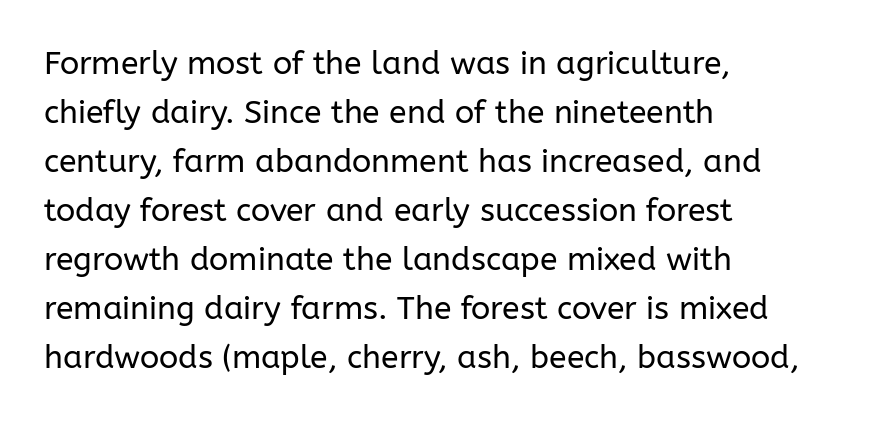
Think of a printed novel: that variable character pitch is what you see here. The specimen omits any rule beneath the text block's lines. What's the leading like? Ordinary, nothing unusual. A typesetter would call this zero additional tracking.
